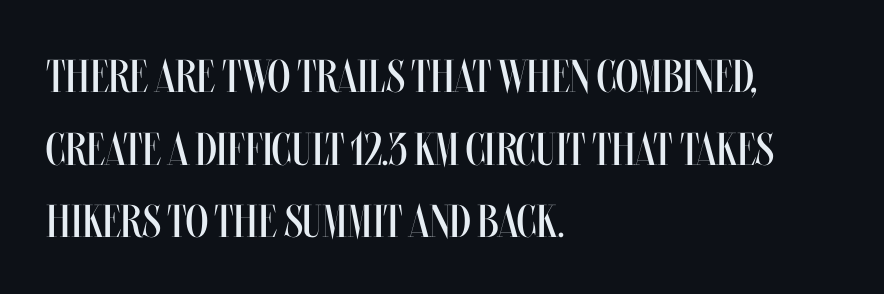
The image shows 46 px regular-weight, condensed type, upright; set left-aligned, normal line spacing (1.58x), normal letter spacing, not underlined; medium stroke contrast and a large x-height.
